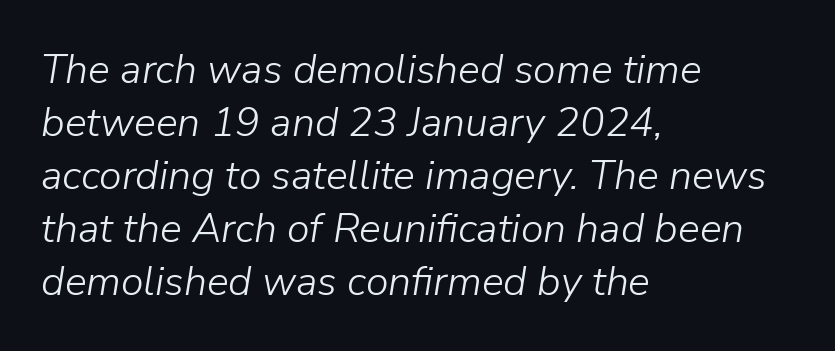
The image shows 41 px light type, italic (leaning right); set left-aligned, normal line spacing (1.29x), normal letter spacing, not underlined; low stroke contrast and a medium x-height.
